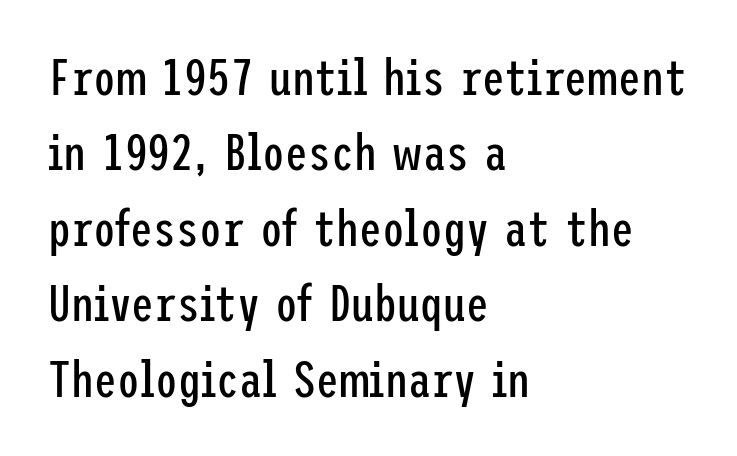
The image shows 51 px regular-weight, condensed sans-serif type, upright; set left-aligned, normal line spacing (1.48x), normal letter spacing, not underlined; low stroke contrast and a medium x-height.
